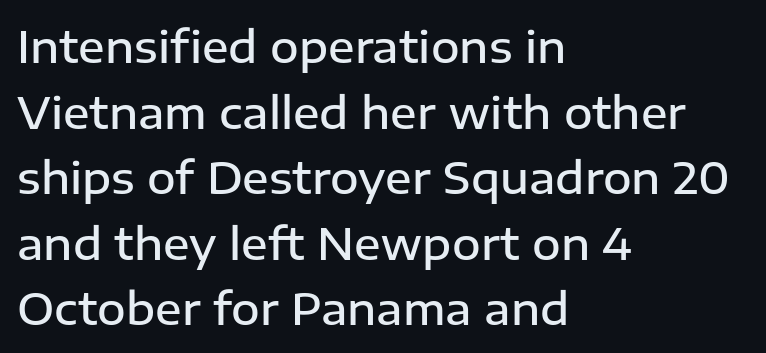
The image shows 44 px semibold sans-serif type, upright; set left-aligned, normal line spacing (1.49x), normal letter spacing, not underlined; low stroke contrast and a medium x-height.
